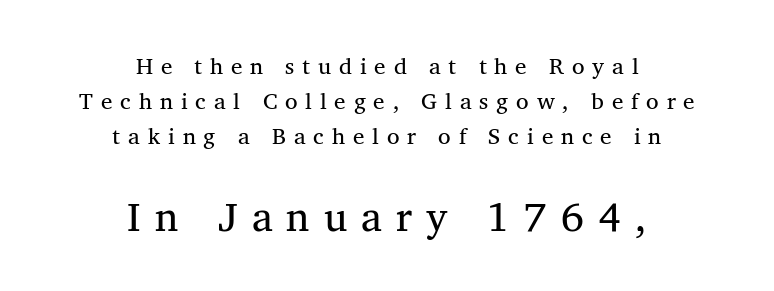
Q: Is the text bold? A: No.
Q: Is the text italic (slanted)? A: No, it is upright.
Q: Is the typeface a serif or a sans-serif typeface? A: Serif.
Q: Is the text underlined? A: No.
Q: How is the paragraph aligned? A: Centered.
Q: Is the spacing between letters normal or unusually wide? A: Unusually wide.
Q: Is the spacing between lines tight, normal or loose? A: Normal.
Q: Which block of text is set in a larger size, the first (top) or the second (bottom)? A: The second (bottom) one.
Q: Width (condensed, normal, or wide)? A: Normal.
Q: Stroke contrast? A: Medium.
Q: x-height? A: Medium.
Q: Monospaced? A: No.
